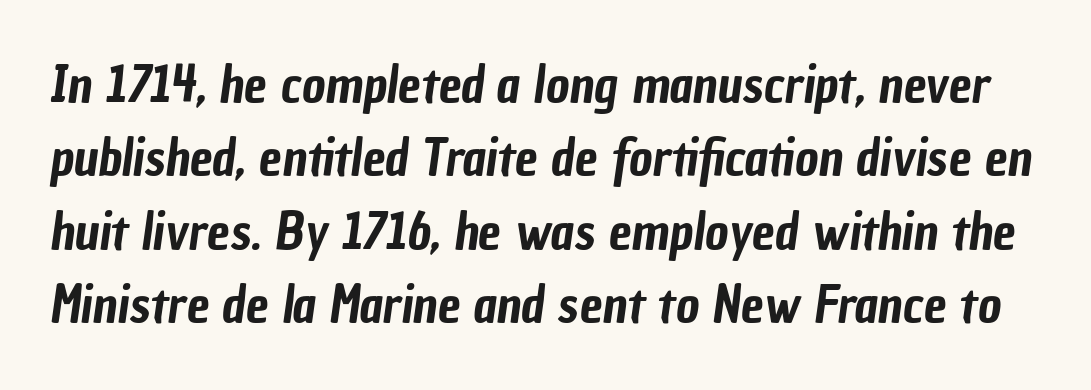
Q: Is the typeface a serif or a sans-serif typeface? A: Sans-serif.
Q: Is the text underlined? A: No.
Q: Is the spacing between letters normal or unusually wide? A: Normal.
Q: Is the spacing between lines tight, normal or loose? A: Normal.
Q: Width (condensed, normal, or wide)? A: Condensed.
Q: Stroke contrast? A: Low.
Q: x-height? A: Medium.
Q: Monospaced? A: No.
